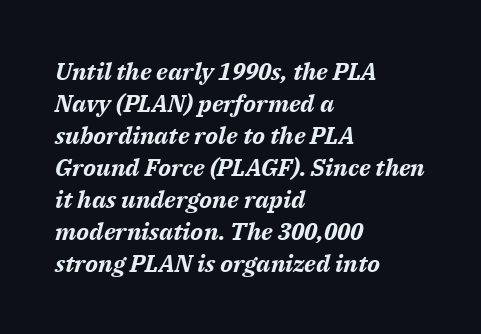
The image shows 24 px bold type, italic (leaning right); set left-aligned, normal line spacing (1.33x), normal letter spacing, not underlined.
